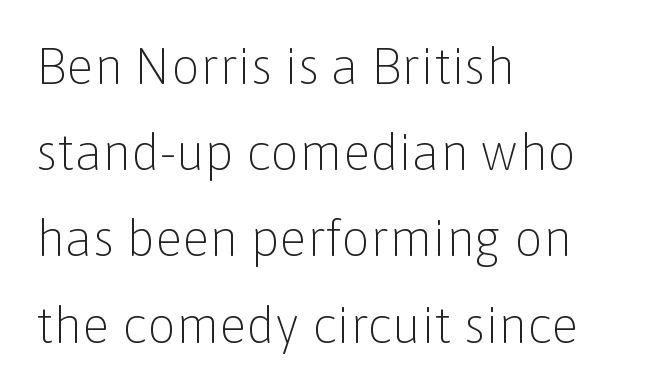
Posture: vertical. The rendering uses natural spacing where letterforms have individual widths. The typesetter chose a ragged-right arrangement here. Characters follow at the spacing the type designer built in. Summary of weight: not heavy and not bold.
